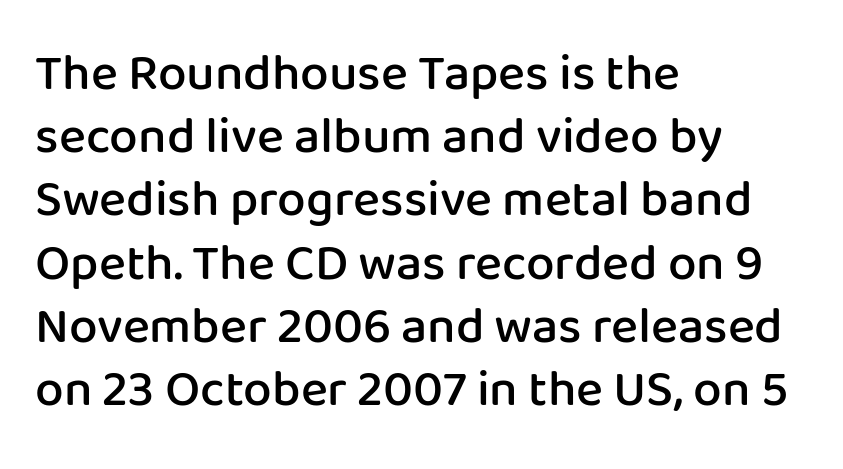
Q: Is the text bold? A: Semi-bold.
Q: Is the text italic (slanted)? A: No, it is upright.
Q: Is the typeface a serif or a sans-serif typeface? A: Sans-serif.
Q: Is the text underlined? A: No.
Q: How is the paragraph aligned? A: Left-aligned.
Q: Is the spacing between letters normal or unusually wide? A: Normal.
Q: Width (condensed, normal, or wide)? A: Normal.
Q: Stroke contrast? A: Low.
Q: x-height? A: Medium.
Q: Monospaced? A: No.
